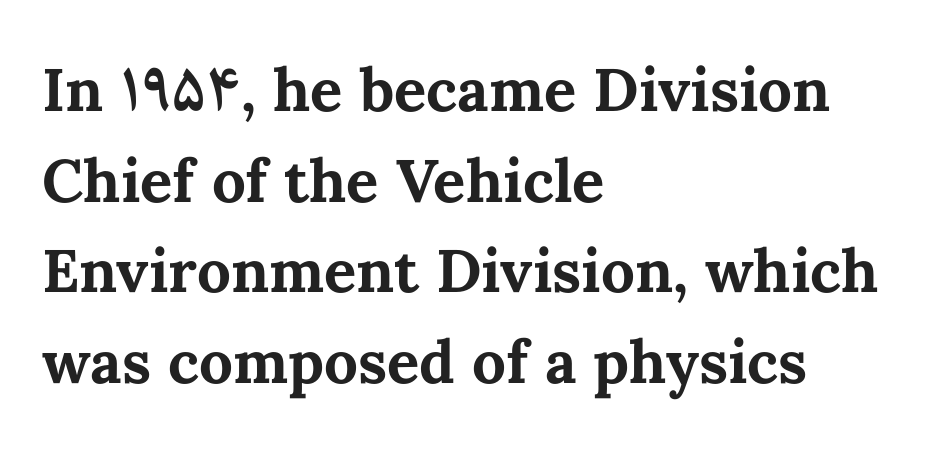
{"italic": "no", "bold": "yes", "weight": "bold", "width": "normal", "stroke_contrast": "medium", "x_height": "medium", "monospaced": "no", "underline": "no", "align": "left", "line_spacing": "normal", "line_spacing_ratio": 1.51, "letter_spacing": "normal", "letter_spacing_em": 0.0, "glyph_px": 60}
